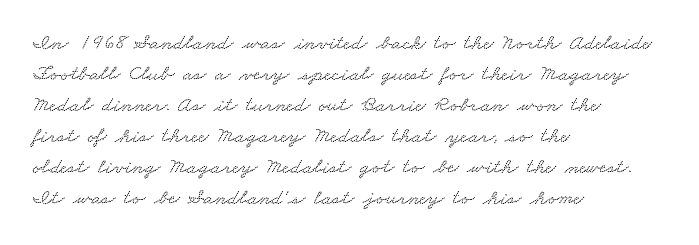
The image shows 22 px text type; set left-aligned, normal line spacing (1.41x), normal letter spacing, not underlined.
